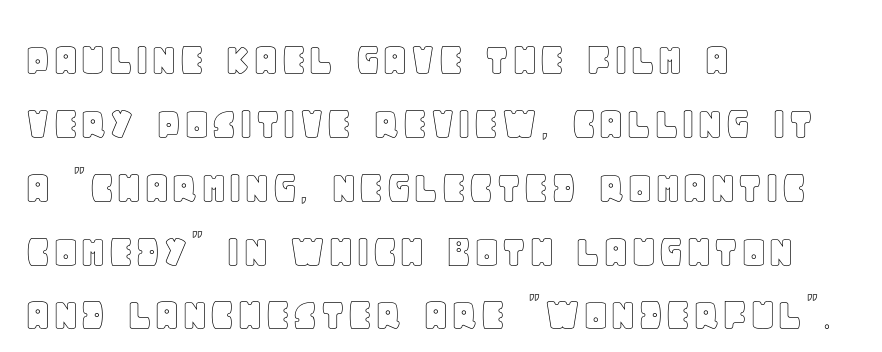
The passage shown is typed in a proportional face where columns would drift. When letters stand straight like this, we call the style roman or upright. Line starts are locked; line ends wander. The string is rendered with underlining switched off. The rendering keeps characters at their native spacing.
